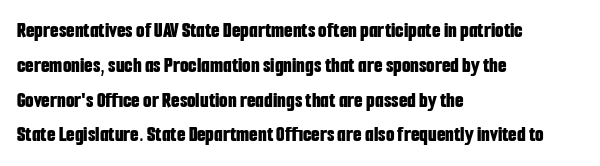
The image shows 22 px bold type, upright; set left-aligned, normal line spacing (1.58x), normal letter spacing, not underlined.
